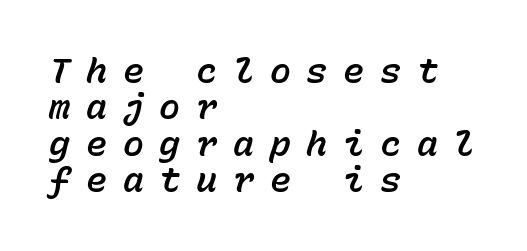
In terms of posture, this sample is oblique. Clear beneath every line of the passage. One glance says dense: line gaps are narrower than usual. Line beginnings align vertically; line endings do not.
